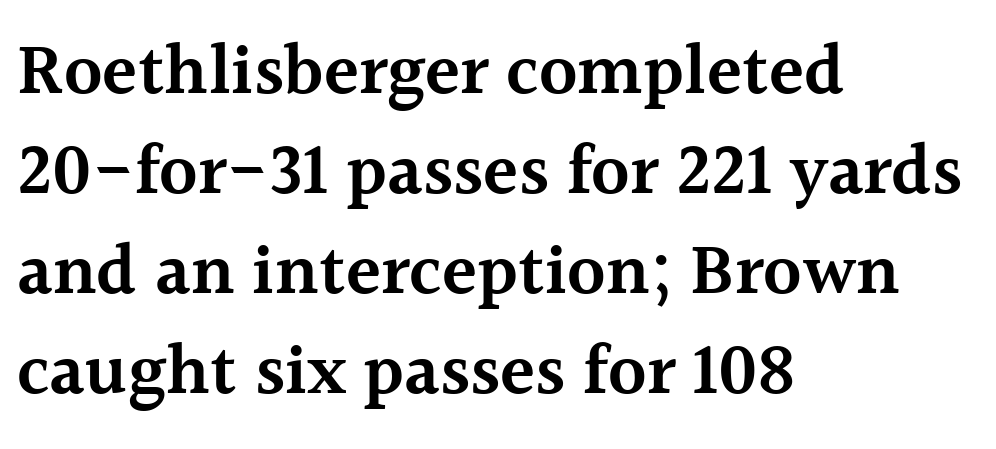
The rendering uses a semibold face; strokes are thickened but not to full bold. Anything drawn beneath the words? Only blank space. Normally led — the rows are evenly, conventionally spaced. You could call the tracking neutral — neither tight nor loose.
